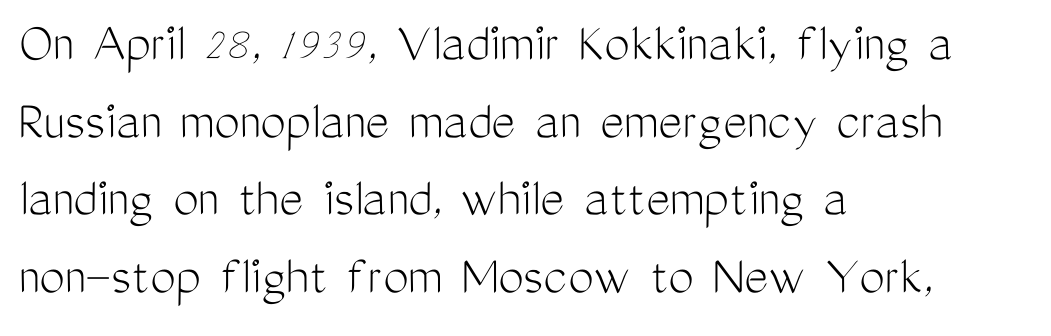
The image shows 57 px light, condensed sans-serif type, upright; set left-aligned, normal line spacing (1.36x), normal letter spacing, not underlined; medium stroke contrast and a medium x-height.
